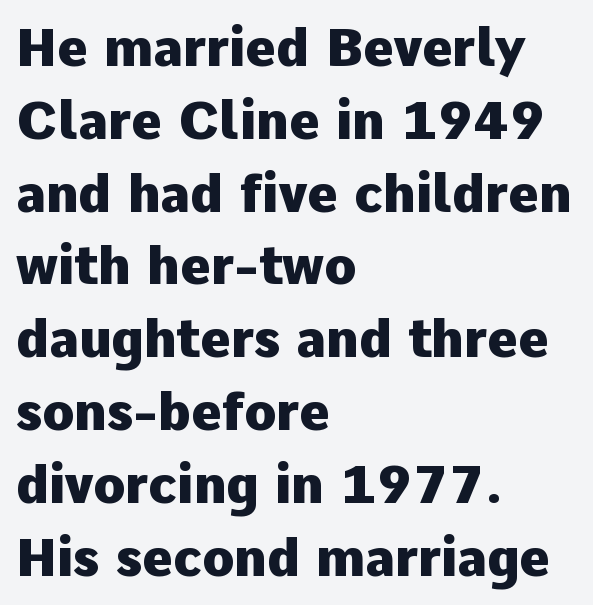
Lines of text with bare space underneath. Plenty of ink on the page — the face is bold. The letters sit at their default tracking, neither squeezed nor spread. This sample is left-justified, so line endings fall wherever the words run out. If you measured baseline to baseline, you'd find a middling distance. Nothing sits at the stroke ends, so this counts as sans-serif.
